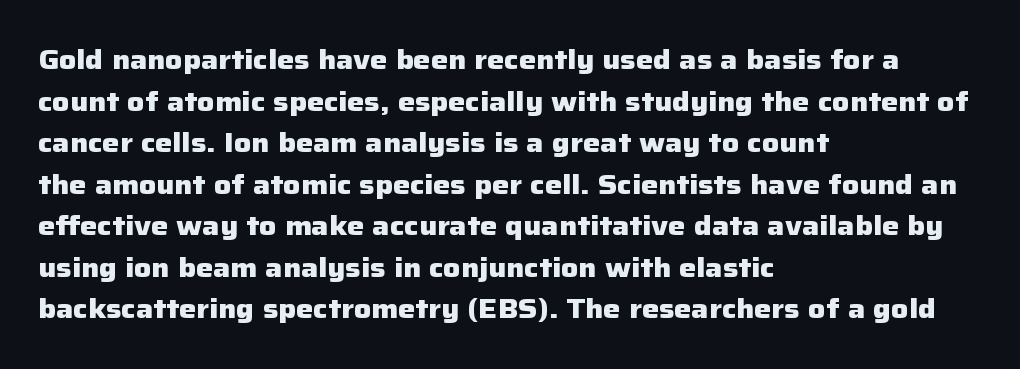
This sample keeps an unexceptional amount of space between lines. Which margin do the lines hug? The left one — the right edge is uneven. The specimen omits any rule beneath the text block's lines. Students, note that the glyphs here touch the page at normal intervals. This is heavy type, rendered in bold.
